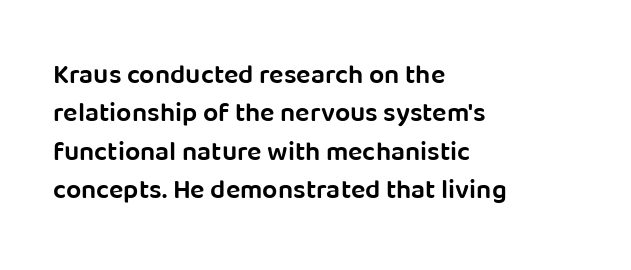
The lines in this sample share a left origin and differ only in where they stop. Does the leading feel generous? No, just average. Bare-footed words on every line. These lines were composed using upright roman letters.
